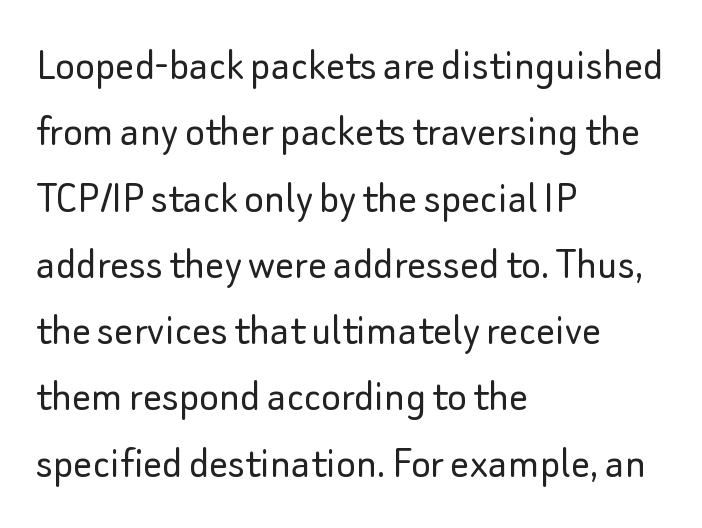
{"serif": "no", "italic": "no", "bold": "no", "weight": "light", "width": "normal", "stroke_contrast": "low", "x_height": "small", "monospaced": "no", "underline": "no", "align": "left", "line_spacing": "normal", "line_spacing_ratio": 1.41, "letter_spacing": "normal", "letter_spacing_em": 0.0, "glyph_px": 47}
